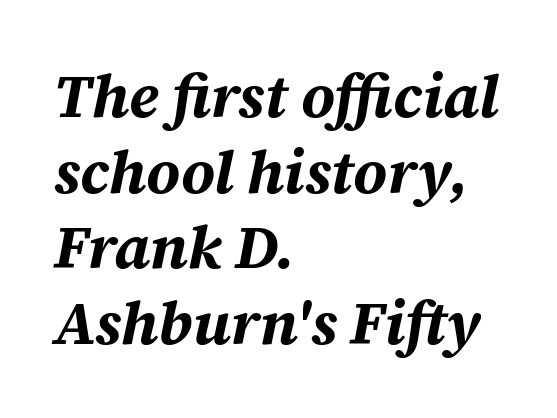
Nobody drew a line under any word here. No extra tracking has been applied to these lines. This sample has the flowing, uneven cadence of proportional lettering. Is the type slanted? Yes — the strokes lean at a clear angle. What weight is shown? A full bold with thick strokes.
